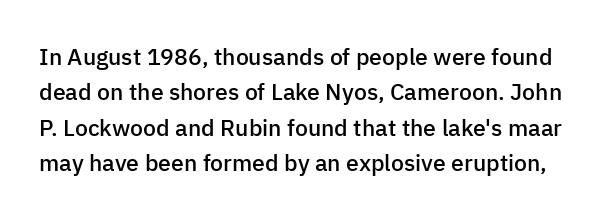
The designer left line spacing at the default. Typographic density is moderately raised because the face is semibold. Ascenders rise straight up at ninety degrees. Descenders are the only things crossing below the line. Short note: letters normally spaced.
